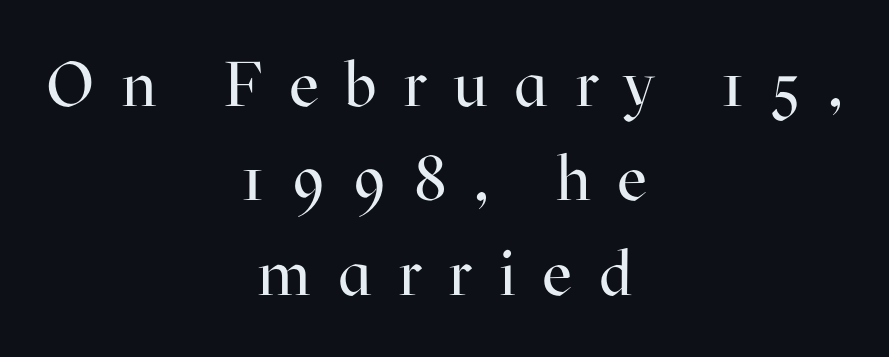
Quick note: interline space is typical. Short and long lines alike share a common midpoint. Here the designer chose a conventional face with non-uniform glyph widths. The strokes are not fattened; the text isn't bold.
